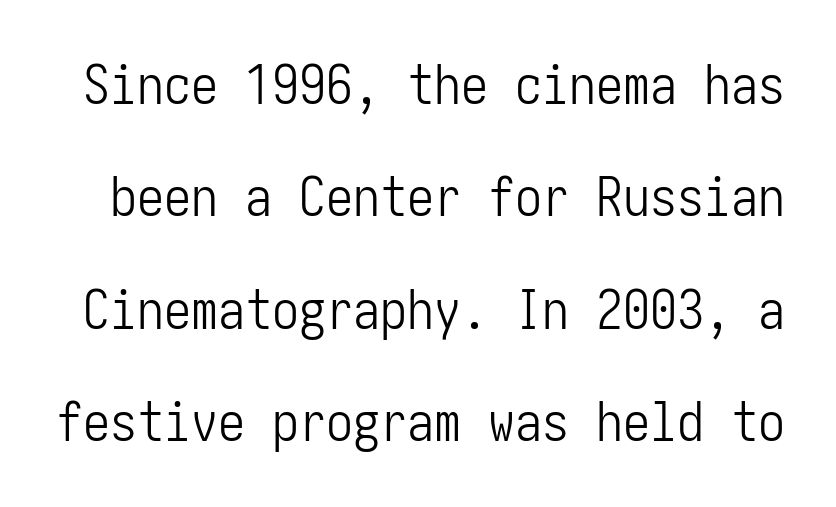
The image shows 54 px light, condensed sans-serif type, upright; set loose line spacing (2.08x), normal letter spacing, not underlined; low stroke contrast and a medium x-height.
